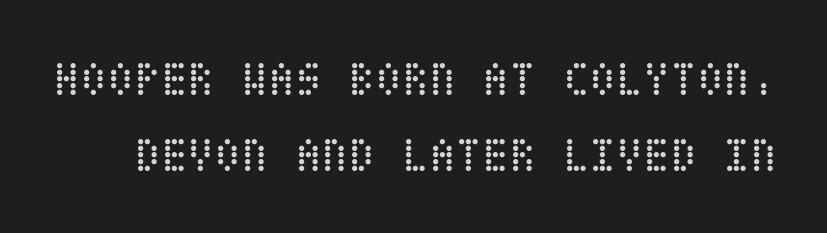
{"italic": "no", "bold": "no", "weight": "regular", "width": "condensed", "stroke_contrast": "low", "x_height": "large", "underline": "no", "line_spacing": "normal", "line_spacing_ratio": 1.55, "letter_spacing": "normal", "letter_spacing_em": 0.0, "glyph_px": 49}
